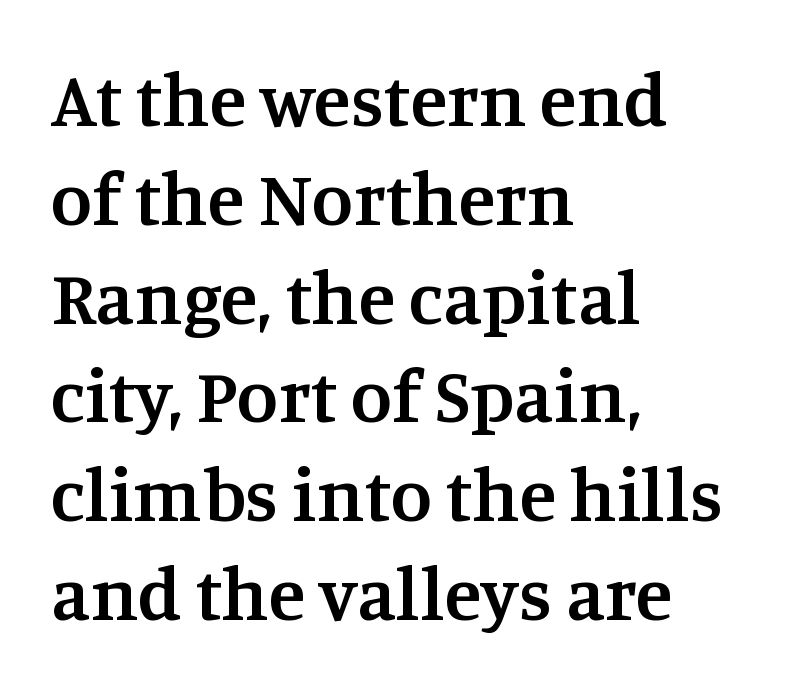
The image shows 76 px semibold serif type, upright; set left-aligned, normal line spacing (1.3x), normal letter spacing, not underlined; medium stroke contrast and a large x-height.
